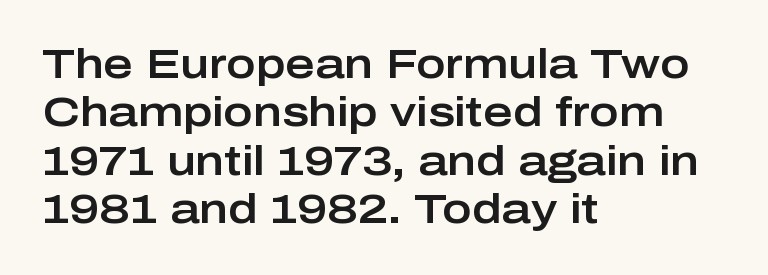
The image shows 40 px wide sans-serif type, upright; set left-aligned, line spacing 1.21x, normal letter spacing, not underlined; low stroke contrast and a medium x-height.
